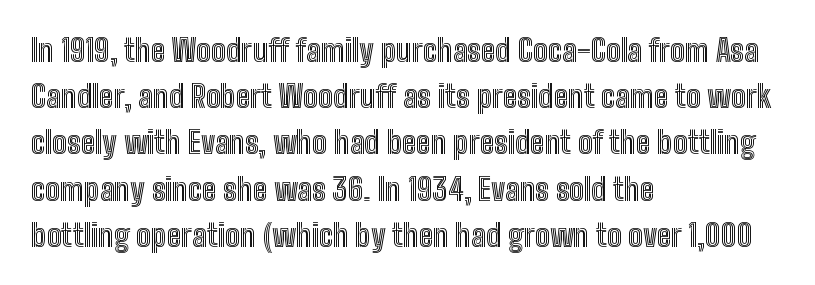
Line spacing here is normal. This rendering uses left alignment, leaving the right contour irregular. This sample has the flowing, uneven cadence of proportional lettering. Spacing between characters is what you'd get straight out of the box. Style check: upright.
